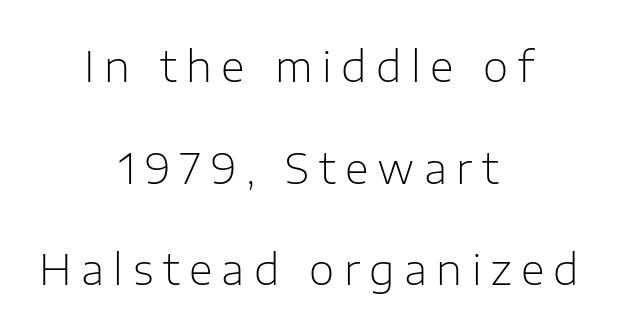
{"serif": "no", "italic": "no", "bold": "no", "weight": "light", "width": "normal", "stroke_contrast": "low", "x_height": "medium", "monospaced": "no", "underline": "no", "align": "center", "line_spacing": "loose", "line_spacing_ratio": 2.48, "letter_spacing": "wide", "letter_spacing_em": 0.23, "glyph_px": 41}
